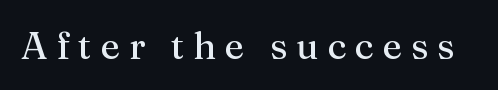
{"serif": "yes", "italic": "no", "bold": "no", "weight": "regular", "width": "normal", "stroke_contrast": "medium", "x_height": "medium", "monospaced": "no", "underline": "no", "letter_spacing": "wide", "letter_spacing_em": 0.23, "glyph_px": 38}
